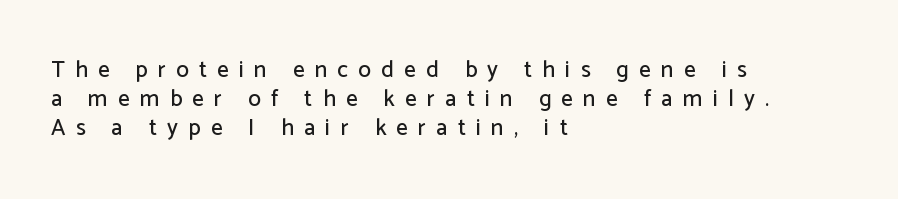
The image shows 23 px text type, upright; set left-aligned, normal line spacing (1.26x), unusually wide letter spacing (+0.45 em), not underlined.
